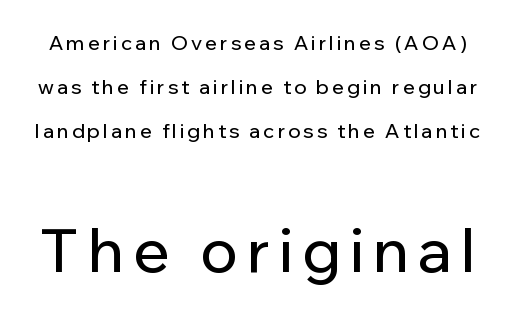
Characters remain perfectly vertical along every line. The passage shown is typed in a proportional face where columns would drift. Caption: upper text group reduced, lower text group enlarged. Widely set lines give the paragraph a tall, airy silhouette.
